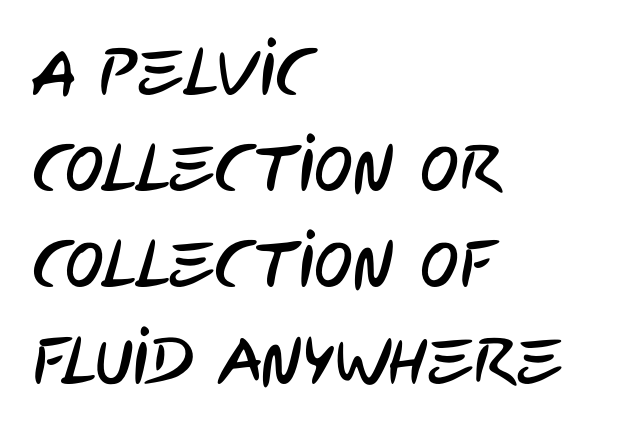
Q: Is the typeface a serif or a sans-serif typeface? A: Sans-serif.
Q: Is the text underlined? A: No.
Q: How is the paragraph aligned? A: Left-aligned.
Q: Is the spacing between letters normal or unusually wide? A: Normal.
Q: Is the spacing between lines tight, normal or loose? A: Normal.
Q: Width (condensed, normal, or wide)? A: Condensed.
Q: Stroke contrast? A: Low.
Q: x-height? A: Large.
Q: Monospaced? A: No.
